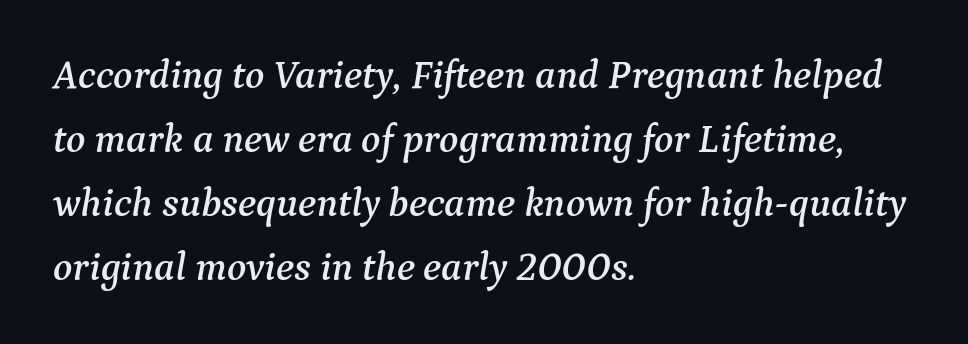
The image shows 40 px serif type, italic (leaning right); set left-aligned, normal line spacing (1.6x), normal letter spacing, not underlined; medium stroke contrast and a medium x-height.
